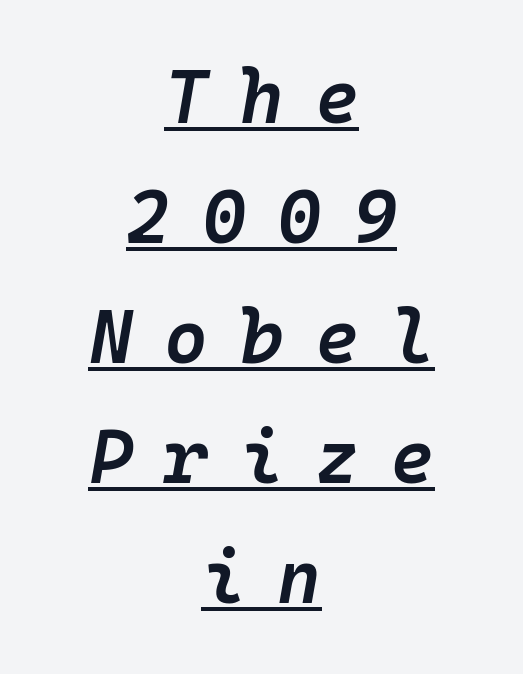
Q: Is the text bold? A: Semi-bold.
Q: Is the text italic (slanted)? A: Yes, it leans right by about 10 degrees.
Q: Is the text underlined? A: Yes.
Q: How is the paragraph aligned? A: Centered.
Q: Is the spacing between letters normal or unusually wide? A: Unusually wide.
Q: Is the spacing between lines tight, normal or loose? A: Normal.
Q: Width (condensed, normal, or wide)? A: Normal.
Q: Stroke contrast? A: Low.
Q: x-height? A: Medium.
Q: Monospaced? A: Yes.
